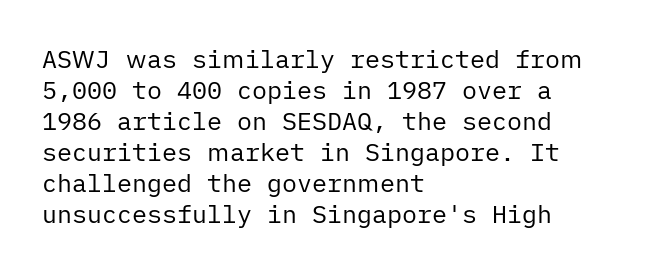
The image shows 25 px text type, upright; set left-aligned, line spacing 1.24x, normal letter spacing, not underlined.
